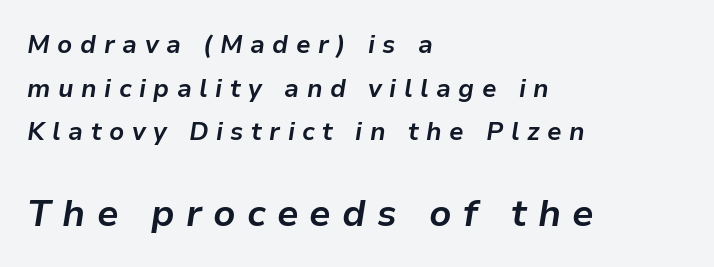
The image shows 37 px bold type, italic (leaning right); set left-aligned, line spacing 1.75x, unusually wide letter spacing (+0.3 em), not underlined; the second (bottom) block is 1.48x larger; low stroke contrast and a medium x-height.
